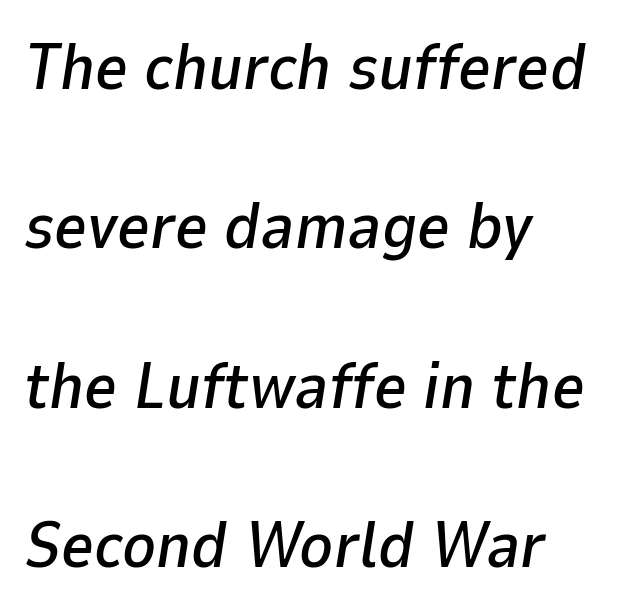
Each letter keeps its own natural width here, so spacing adapts to shape. The rag falls on the right side of this text block. The rendering uses a large line-height, opening up the rows. When letters slant like this, we call the style italic. Plain, unruled lines of type.
